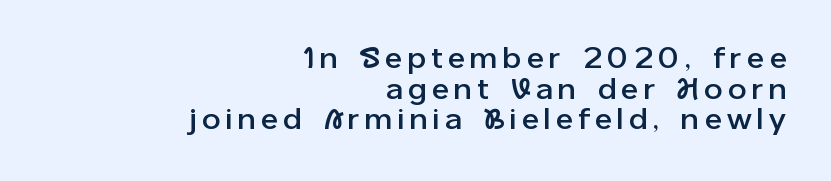
{"serif": "no", "italic": "no", "width": "normal", "stroke_contrast": "low", "x_height": "medium", "monospaced": "no", "underline": "no", "align": "right", "line_spacing": "tight", "line_spacing_ratio": 1.06, "letter_spacing": "wide", "letter_spacing_em": 0.2, "glyph_px": 29}
